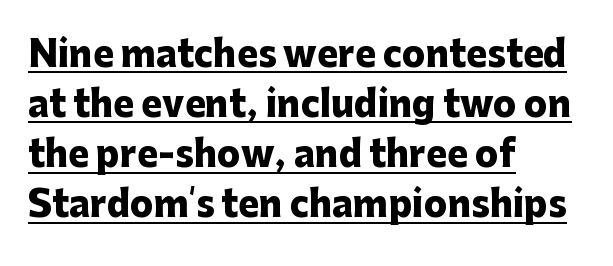
{"serif": "no", "italic": "no", "bold": "yes", "weight": "heavy", "width": "normal", "stroke_contrast": "low", "x_height": "medium", "monospaced": "no", "underline": "yes", "align": "left", "line_spacing": "normal", "line_spacing_ratio": 1.43, "letter_spacing": "normal", "letter_spacing_em": 0.0, "glyph_px": 35}
